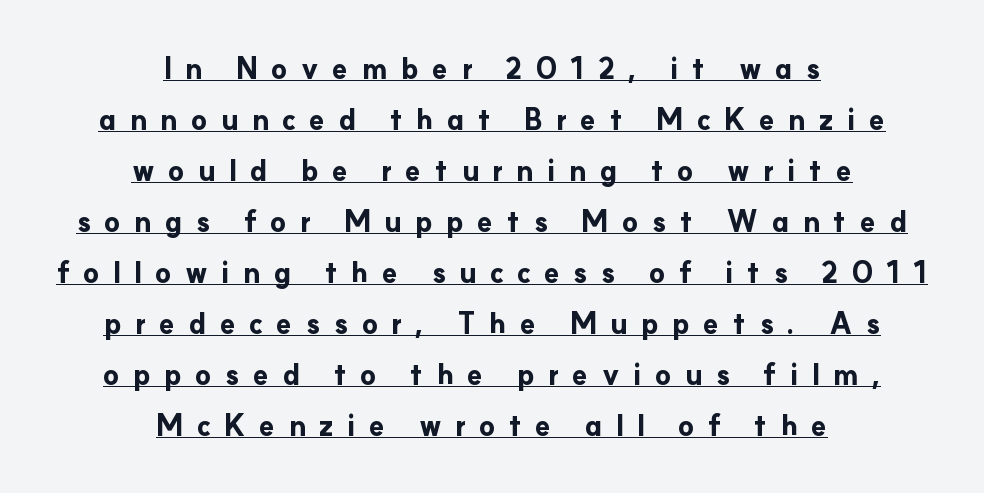
The image shows 28 px bold sans-serif type, upright; set centered, line spacing 1.82x, unusually wide letter spacing (+0.48 em), underlined; low stroke contrast and a small x-height.
